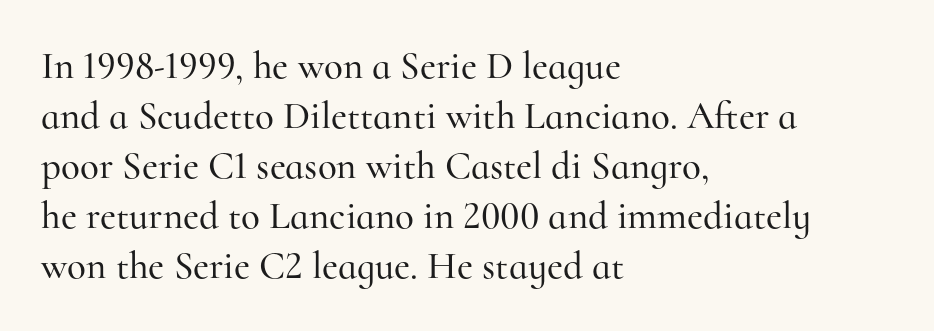
{"serif": "yes", "italic": "no", "width": "normal", "stroke_contrast": "high", "x_height": "small", "monospaced": "no", "underline": "no", "align": "left", "line_spacing": "normal", "line_spacing_ratio": 1.28, "letter_spacing": "normal", "letter_spacing_em": 0.0, "glyph_px": 39}
